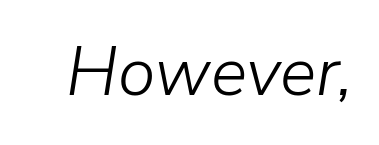
The zone under the glyphs is completely vacant. Quick note: italic. Here the designer chose a conventional face with non-uniform glyph widths. Students, note that the glyphs here touch the page at normal intervals.
